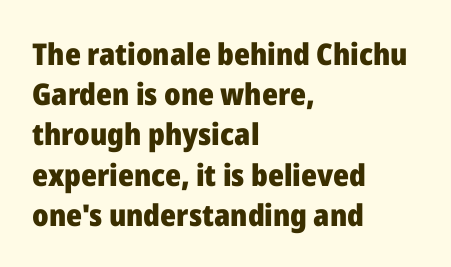
Q: Is the text bold? A: Yes.
Q: Is the text italic (slanted)? A: No, it is upright.
Q: Is the typeface a serif or a sans-serif typeface? A: Sans-serif.
Q: Is the text underlined? A: No.
Q: How is the paragraph aligned? A: Left-aligned.
Q: Is the spacing between letters normal or unusually wide? A: Normal.
Q: Is the spacing between lines tight, normal or loose? A: Normal.
Q: Width (condensed, normal, or wide)? A: Normal.
Q: Stroke contrast? A: Low.
Q: x-height? A: Medium.
Q: Monospaced? A: No.
